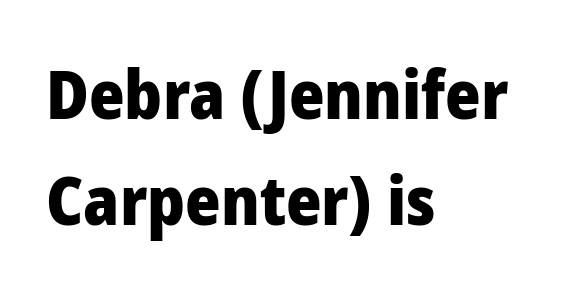
One-word summary of the alignment: left. Here the designer chose a conventional face with non-uniform glyph widths. Nobody drew a line under any word here. Each word holds together tightly as a unit, with standard inter-letter gaps. The rendering uses a bold face; every stroke is thick and dark.
